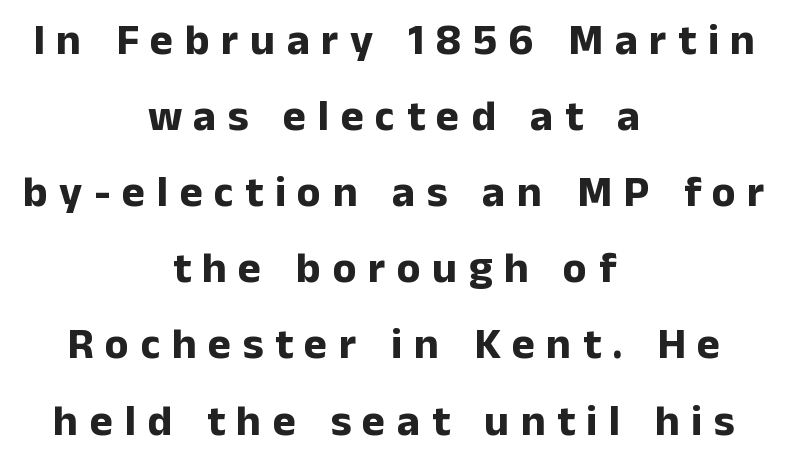
{"serif": "no", "italic": "no", "bold": "yes", "weight": "bold", "width": "normal", "stroke_contrast": "low", "x_height": "medium", "monospaced": "no", "underline": "no", "align": "center", "line_spacing_ratio": 1.73, "letter_spacing": "wide", "letter_spacing_em": 0.26, "glyph_px": 44}
